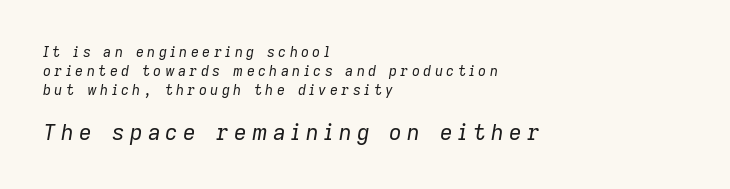
Q: Is the text bold? A: No.
Q: Is the text italic (slanted)? A: Yes, it leans right by about 9 degrees.
Q: Is the text underlined? A: No.
Q: How is the paragraph aligned? A: Left-aligned.
Q: Is the spacing between letters normal or unusually wide? A: Unusually wide.
Q: Is the spacing between lines tight, normal or loose? A: Normal.
Q: Which block of text is set in a larger size, the first (top) or the second (bottom)? A: The second (bottom) one.
